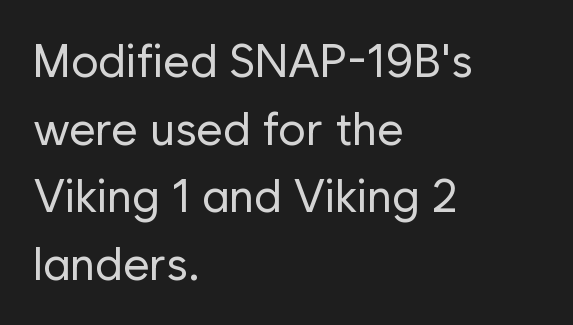
The image shows 46 px regular-weight sans-serif type, upright; set left-aligned, normal line spacing (1.47x), normal letter spacing, not underlined; low stroke contrast and a medium x-height.
